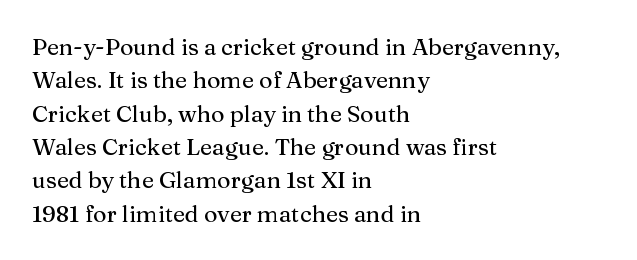
Q: Is the text italic (slanted)? A: No, it is upright.
Q: Is the text underlined? A: No.
Q: How is the paragraph aligned? A: Left-aligned.
Q: Is the spacing between letters normal or unusually wide? A: Normal.
Q: Is the spacing between lines tight, normal or loose? A: Normal.
